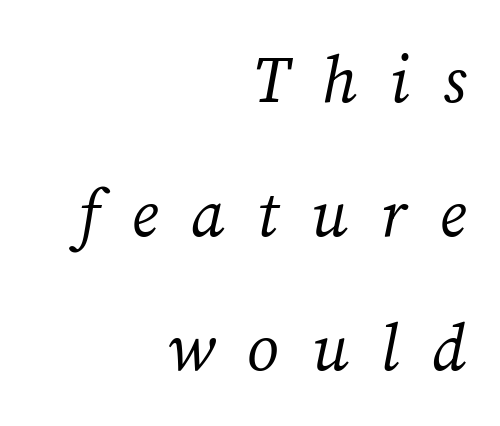
{"serif": "yes", "italic": "yes", "lean": "right", "slant_degrees": 12, "bold": "no", "weight": "regular", "width": "normal", "stroke_contrast": "medium", "x_height": "medium", "monospaced": "no", "underline": "no", "align": "right", "line_spacing": "loose", "line_spacing_ratio": 2.06, "letter_spacing": "wide", "letter_spacing_em": 0.5, "glyph_px": 65}
